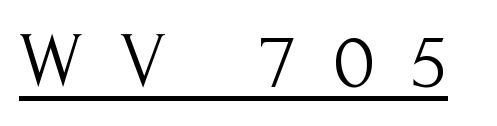
{"serif": "yes", "italic": "no", "bold": "no", "weight": "light", "width": "normal", "stroke_contrast": "medium", "x_height": "small", "monospaced": "no", "underline": "yes", "letter_spacing": "wide", "letter_spacing_em": 0.47, "glyph_px": 79}
